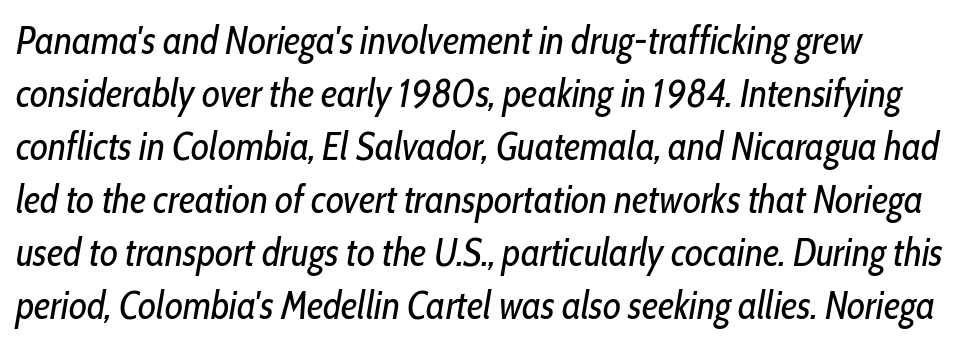
Q: Is the text bold? A: No.
Q: Is the text italic (slanted)? A: Yes, it leans right by about 10 degrees.
Q: Is the text underlined? A: No.
Q: Is the spacing between letters normal or unusually wide? A: Normal.
Q: Is the spacing between lines tight, normal or loose? A: Normal.
Q: Width (condensed, normal, or wide)? A: Condensed.
Q: Stroke contrast? A: Low.
Q: x-height? A: Medium.
Q: Monospaced? A: No.
